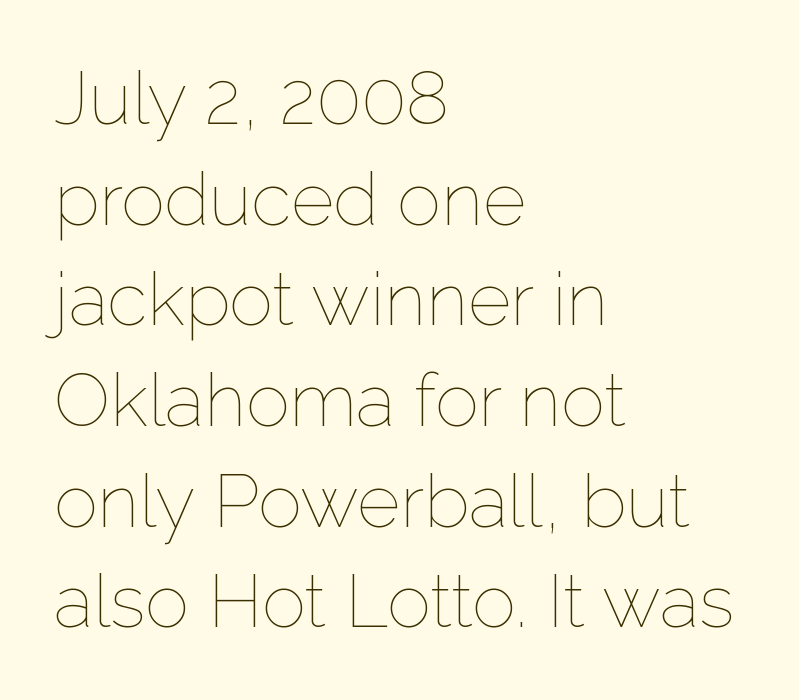
{"italic": "no", "bold": "no", "weight": "thin", "width": "normal", "stroke_contrast": "low", "x_height": "medium", "monospaced": "no", "underline": "no", "align": "left", "line_spacing": "normal", "line_spacing_ratio": 1.36, "letter_spacing": "normal", "letter_spacing_em": 0.0, "glyph_px": 74}
